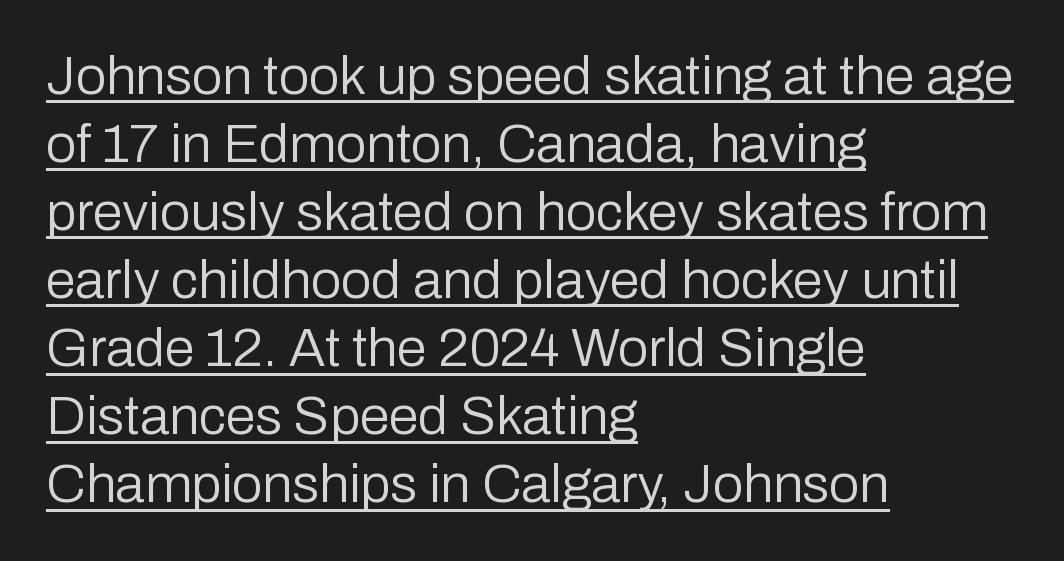
The image shows 54 px regular-weight sans-serif type, upright; set left-aligned, normal line spacing (1.26x), normal letter spacing, underlined; low stroke contrast and a medium x-height.
